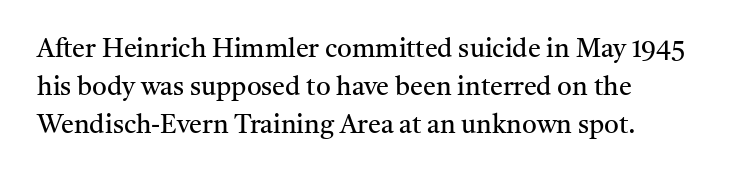
{"italic": "no", "bold": "no", "underline": "no", "align": "left", "line_spacing": "normal", "line_spacing_ratio": 1.46, "letter_spacing": "normal", "letter_spacing_em": 0.0, "glyph_px": 26}
